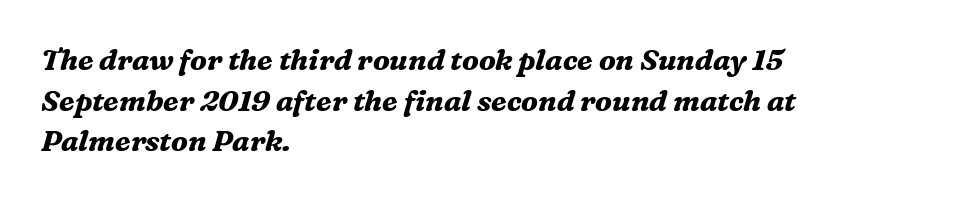
The image shows 29 px bold serif type, italic (leaning right); set left-aligned, normal line spacing (1.4x), normal letter spacing, not underlined; medium stroke contrast and a medium x-height.
